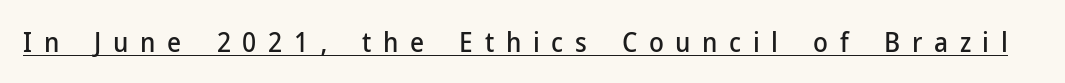
{"italic": "no", "underline": "yes", "letter_spacing": "wide", "letter_spacing_em": 0.43, "glyph_px": 27}
